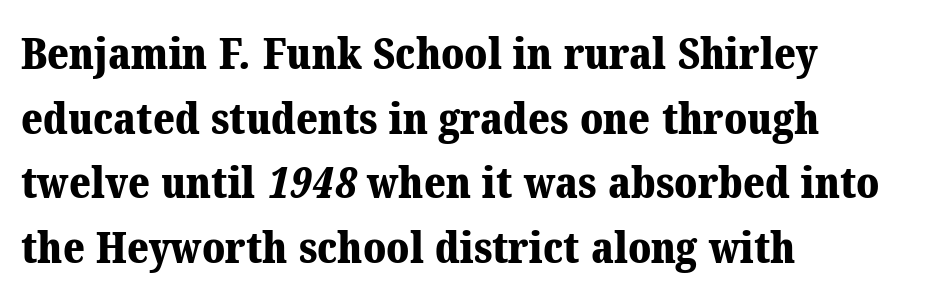
The space beneath each line is pristine and unruled. These lines stack with their left ends in a neat column. Serif or sans? Serif — the stroke terminals have little feet. Nobody touched the tracking dial on this one.
